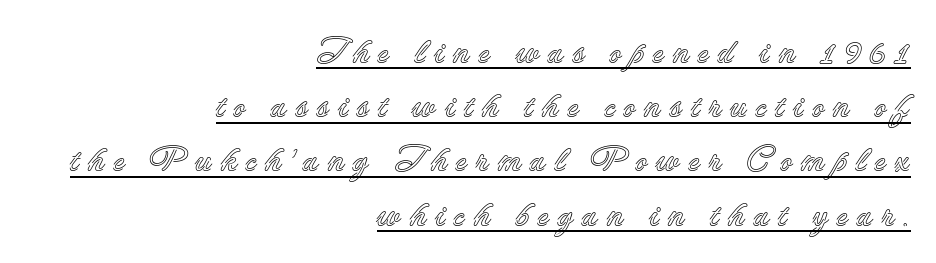
The image shows 35 px text type; set right-aligned, normal line spacing (1.55x), unusually wide letter spacing (+0.24 em), underlined; a small x-height.
